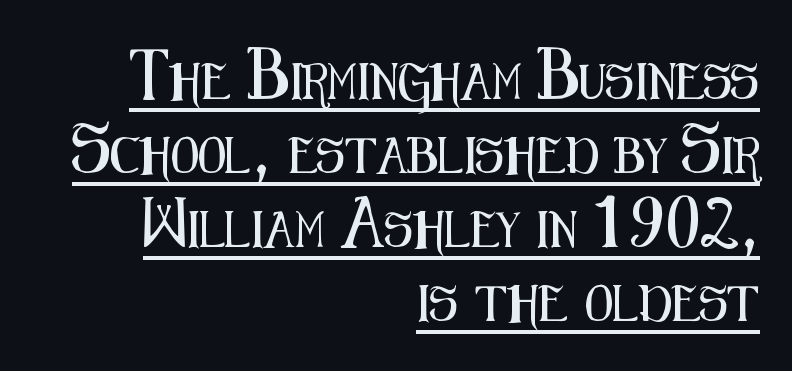
Tracking here is standard; glyphs follow each other at the usual distance. These lines are rendered in a variable-pitch font. Italic? Not at all — the glyphs are vertical. A continuous stroke trails under the words, as in a hyperlink.
